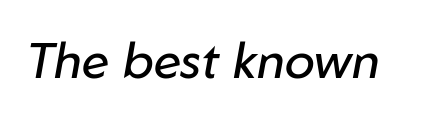
The image shows 50 px regular-weight type, italic (leaning right); set normal letter spacing, not underlined; low stroke contrast and a medium x-height.
